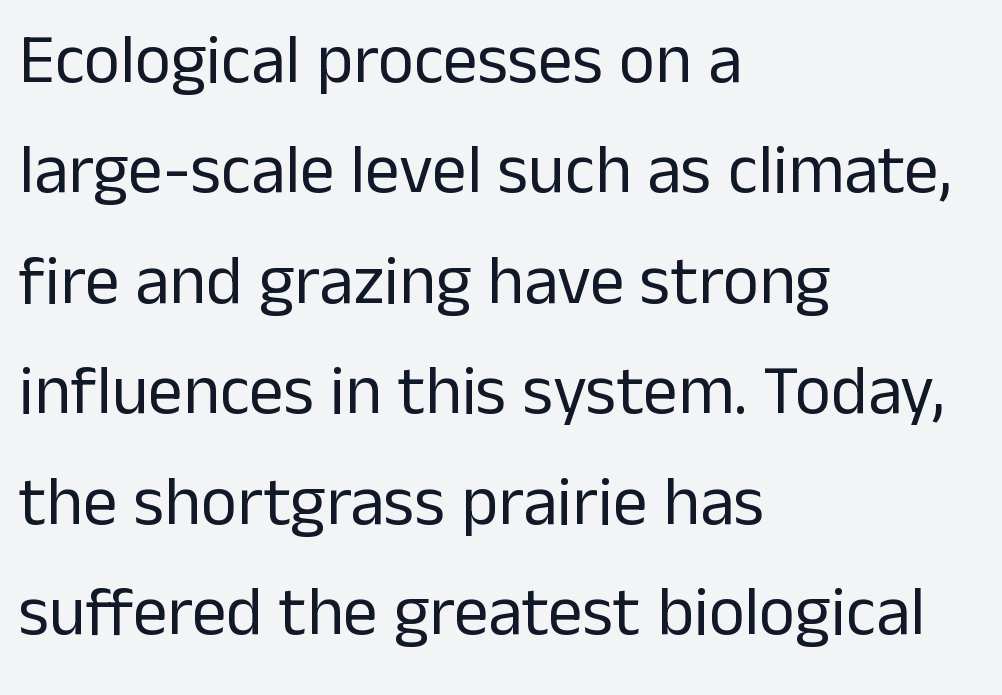
Q: Is the text bold? A: No.
Q: Is the text italic (slanted)? A: No, it is upright.
Q: Is the typeface a serif or a sans-serif typeface? A: Sans-serif.
Q: Is the text underlined? A: No.
Q: How is the paragraph aligned? A: Left-aligned.
Q: Is the spacing between letters normal or unusually wide? A: Normal.
Q: Is the spacing between lines tight, normal or loose? A: Normal.
Q: Width (condensed, normal, or wide)? A: Normal.
Q: Stroke contrast? A: Low.
Q: x-height? A: Medium.
Q: Monospaced? A: No.
